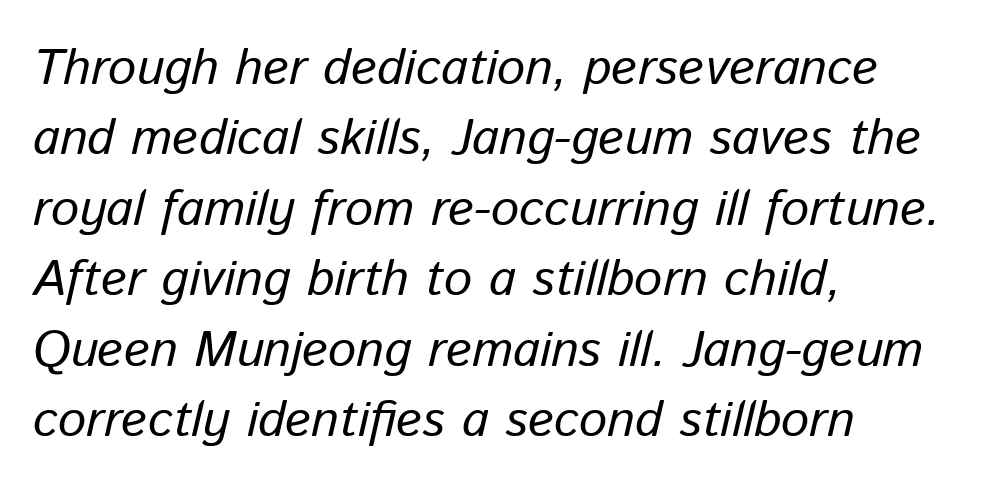
The image shows 50 px regular-weight type, italic (leaning right); set left-aligned, normal line spacing (1.41x), normal letter spacing, not underlined; low stroke contrast and a medium x-height.
